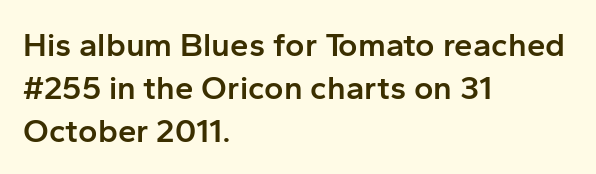
{"serif": "no", "italic": "no", "bold": "semi", "weight": "semibold", "width": "normal", "stroke_contrast": "low", "x_height": "medium", "monospaced": "no", "underline": "no", "align": "left", "line_spacing": "normal", "line_spacing_ratio": 1.3, "letter_spacing": "normal", "letter_spacing_em": 0.0, "glyph_px": 33}
